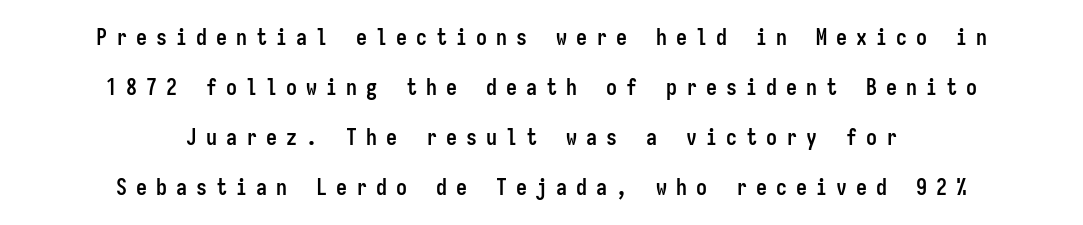
Q: Is the text bold? A: Yes.
Q: Is the text italic (slanted)? A: No, it is upright.
Q: Is the text underlined? A: No.
Q: How is the paragraph aligned? A: Centered.
Q: Is the spacing between letters normal or unusually wide? A: Unusually wide.
Q: Is the spacing between lines tight, normal or loose? A: Loose.
